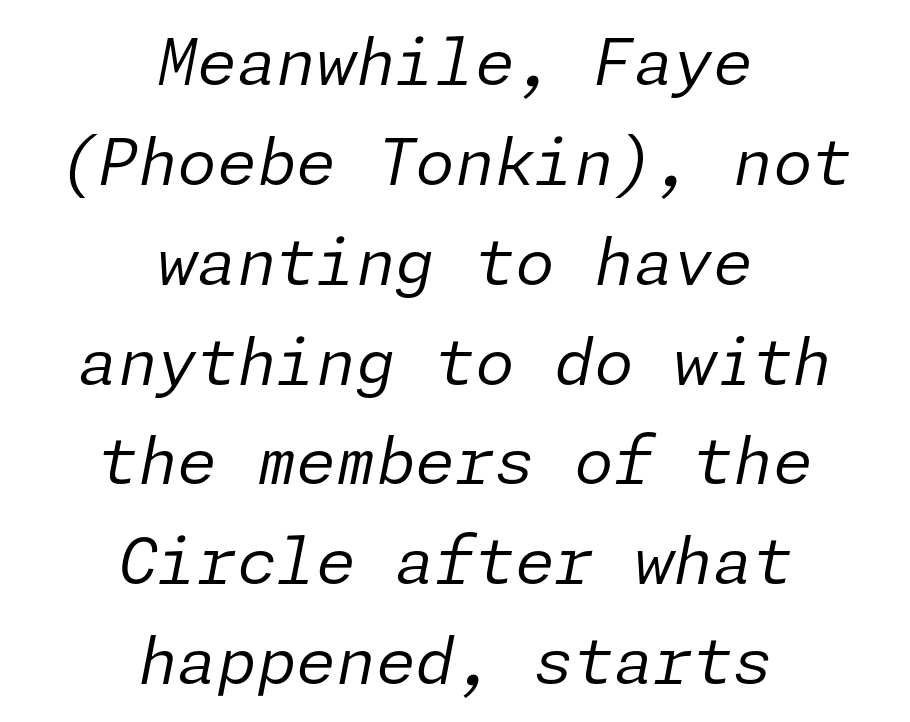
Slanted lettering throughout. The designer left line spacing at the default. The paragraph has two soft edges and a firm central axis. The specimen omits any rule beneath the text block's lines.
